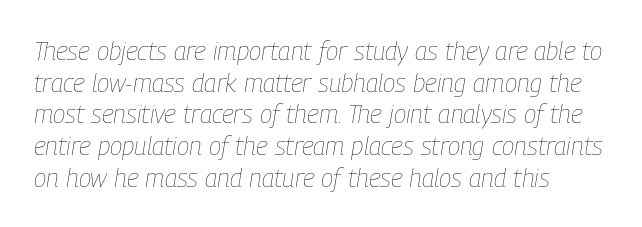
The image shows 26 px text type, italic (leaning right); set left-aligned, line spacing 1.22x, normal letter spacing, not underlined.
